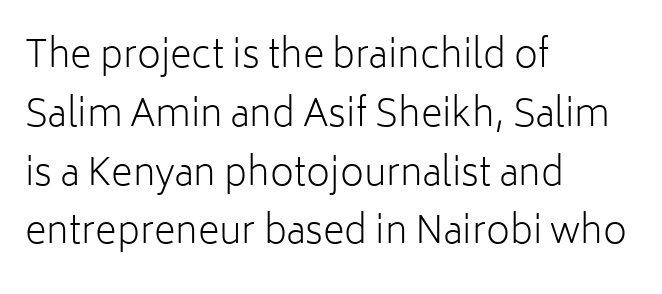
{"serif": "no", "italic": "no", "bold": "no", "weight": "light", "width": "normal", "stroke_contrast": "low", "x_height": "medium", "monospaced": "no", "underline": "no", "align": "left", "line_spacing": "normal", "line_spacing_ratio": 1.59, "letter_spacing": "normal", "letter_spacing_em": 0.0, "glyph_px": 37}
